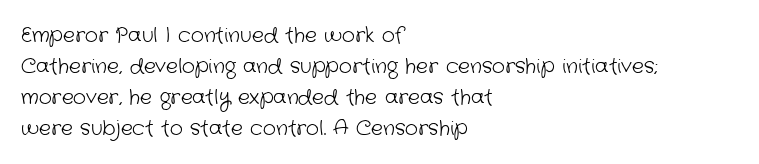
Lines of text with bare space underneath. The vertical gap from one line to the next is medium. Horizontal alignment here is leftward, the default for most running prose. Students, note that the glyphs here touch the page at normal intervals. This reads as an unemphasized weight, regular at the heaviest.
